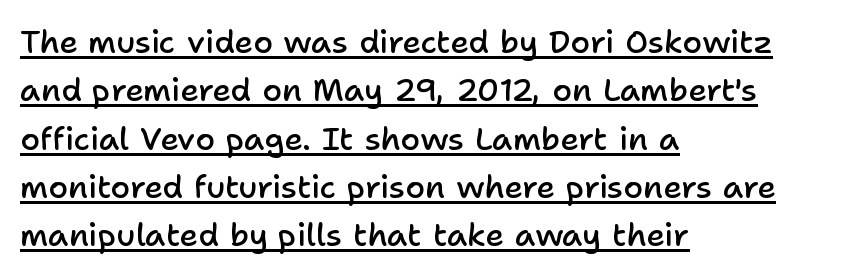
{"serif": "no", "italic": "no", "bold": "semi", "weight": "semibold", "width": "normal", "stroke_contrast": "low", "x_height": "medium", "monospaced": "no", "underline": "yes", "align": "left", "line_spacing": "normal", "line_spacing_ratio": 1.51, "letter_spacing": "normal", "letter_spacing_em": 0.0, "glyph_px": 32}
